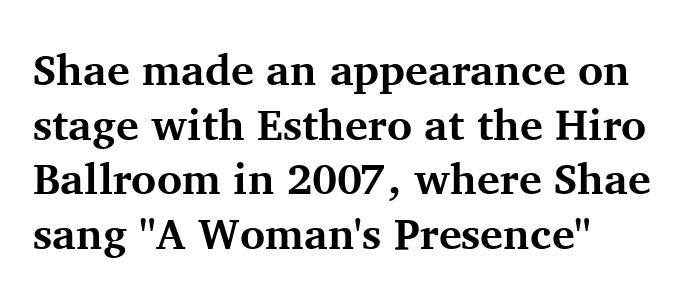
How heavy is the stroke? Heavy — this is a bold. There is no visible air inserted between adjacent glyphs. The letters advance in unequal steps, a hallmark of proportional type. This sample keeps an unexceptional amount of space between lines. The glyphs in this specimen are seriffed.
